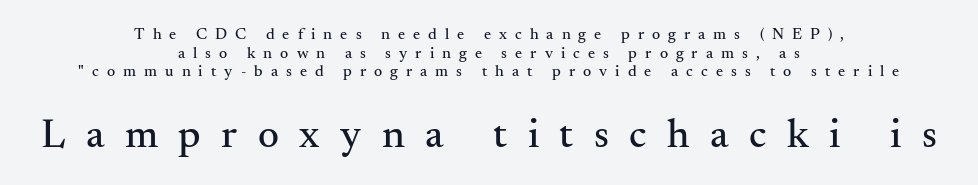
{"serif": "yes", "italic": "no", "width": "normal", "stroke_contrast": "medium", "x_height": "small", "monospaced": "no", "underline": "no", "align": "center", "line_spacing_ratio": 1.17, "letter_spacing": "wide", "letter_spacing_em": 0.5, "larger_block": "second", "size_ratio": 2.56, "glyph_px": 41}
